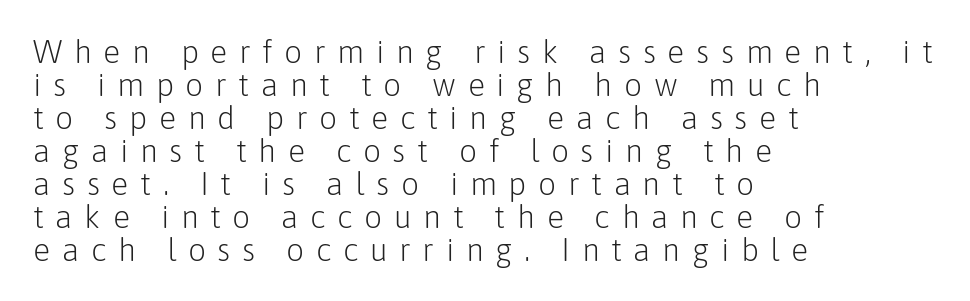
Letterform terminals end flat and unadorned throughout the passage. Does the leading feel generous? Not at all — it's pinched. The strokes are not fattened; the text isn't bold. The gaps between neighbouring characters are conspicuously large.
